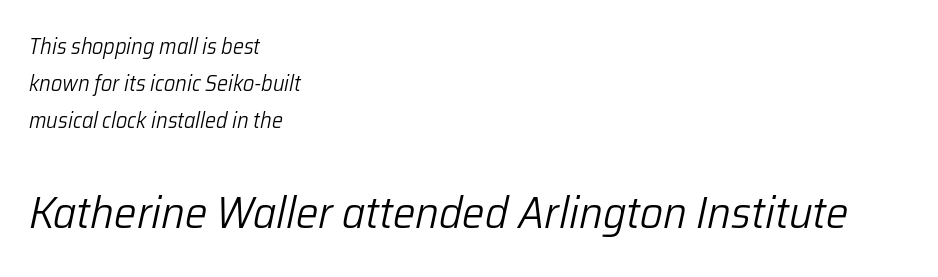
Q: Is the text bold? A: No.
Q: Is the text italic (slanted)? A: Yes, it leans right by about 12 degrees.
Q: Is the text underlined? A: No.
Q: How is the paragraph aligned? A: Left-aligned.
Q: Is the spacing between letters normal or unusually wide? A: Normal.
Q: Is the spacing between lines tight, normal or loose? A: Normal.
Q: Which block of text is set in a larger size, the first (top) or the second (bottom)? A: The second (bottom) one.
Q: Width (condensed, normal, or wide)? A: Normal.
Q: Stroke contrast? A: Low.
Q: x-height? A: Medium.
Q: Monospaced? A: No.
